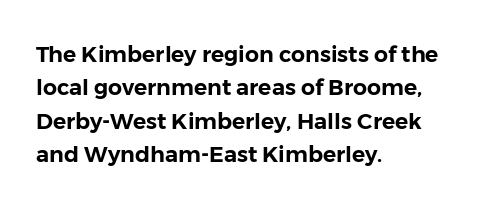
Q: Is the text italic (slanted)? A: No, it is upright.
Q: Is the text underlined? A: No.
Q: How is the paragraph aligned? A: Left-aligned.
Q: Is the spacing between letters normal or unusually wide? A: Normal.
Q: Is the spacing between lines tight, normal or loose? A: Normal.
